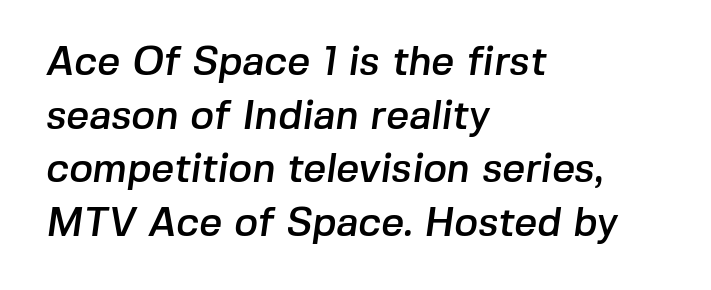
These lines stack with their left ends in a neat column. Glance below the letters and you will spot only blank space. Summary of vertical rhythm: regular, with standard interline spacing. Observe the ordinary spacing: letters are neighbours, not strangers.
